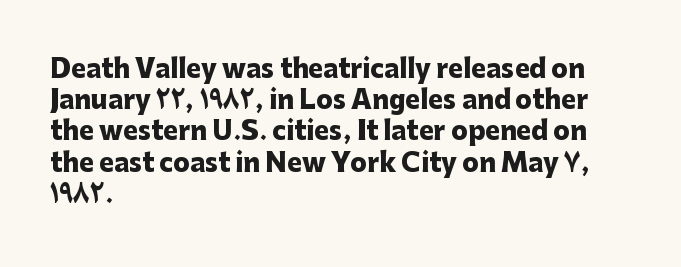
Q: Is the text bold? A: Yes.
Q: Is the text italic (slanted)? A: No, it is upright.
Q: Is the text underlined? A: No.
Q: How is the paragraph aligned? A: Left-aligned.
Q: Is the spacing between letters normal or unusually wide? A: Normal.
Q: Is the spacing between lines tight, normal or loose? A: Normal.
